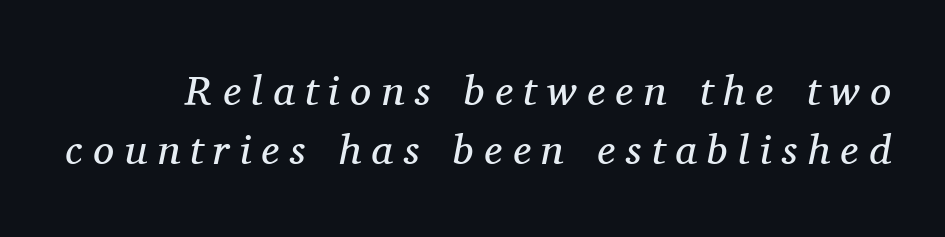
{"serif": "yes", "italic": "yes", "lean": "right", "slant_degrees": 11, "bold": "no", "weight": "regular", "width": "normal", "stroke_contrast": "medium", "x_height": "medium", "monospaced": "no", "underline": "no", "line_spacing": "normal", "line_spacing_ratio": 1.4, "letter_spacing": "wide", "letter_spacing_em": 0.25, "glyph_px": 42}
